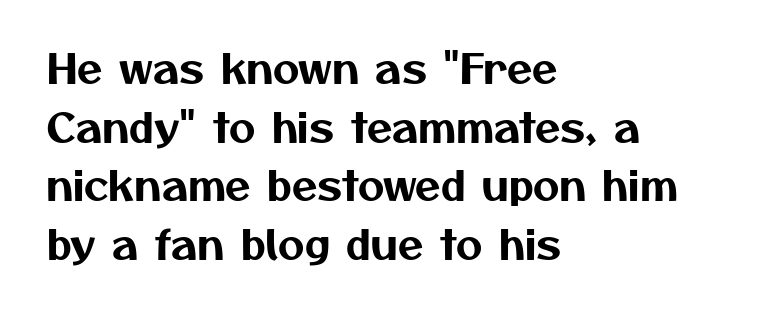
{"serif": "no", "width": "normal", "stroke_contrast": "medium", "x_height": "medium", "monospaced": "no", "underline": "no", "align": "left", "line_spacing": "normal", "line_spacing_ratio": 1.43, "letter_spacing": "normal", "letter_spacing_em": 0.0, "glyph_px": 41}
